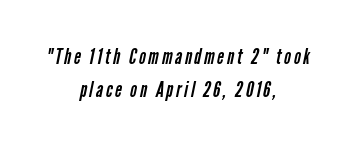
{"bold": "no", "underline": "no", "align": "center", "line_spacing": "normal", "line_spacing_ratio": 1.58, "glyph_px": 21}
